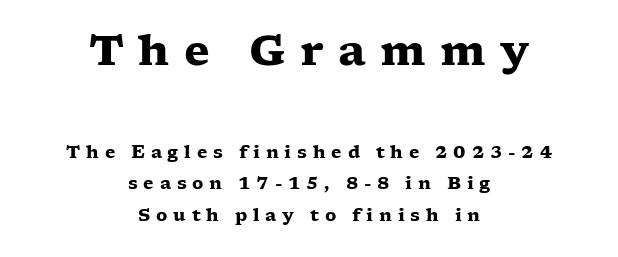
The image shows 42 px heavy, wide serif type, upright; set centered, line spacing 1.86x, unusually wide letter spacing (+0.34 em), not underlined; the first (top) block is 2.47x larger; low stroke contrast and a medium x-height.
